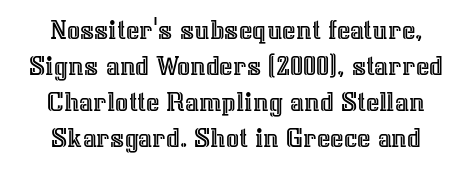
{"italic": "no", "width": "normal", "x_height": "medium", "monospaced": "no", "underline": "no", "line_spacing_ratio": 1.24, "letter_spacing": "normal", "letter_spacing_em": 0.0, "glyph_px": 29}
